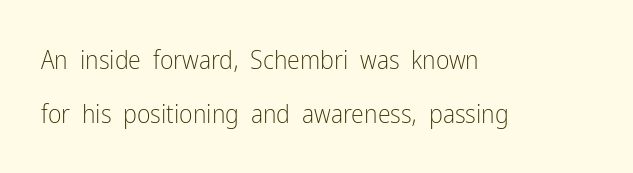
The image shows 26 px text type, upright; set left-aligned, loose line spacing (2.08x), normal letter spacing, not underlined.
